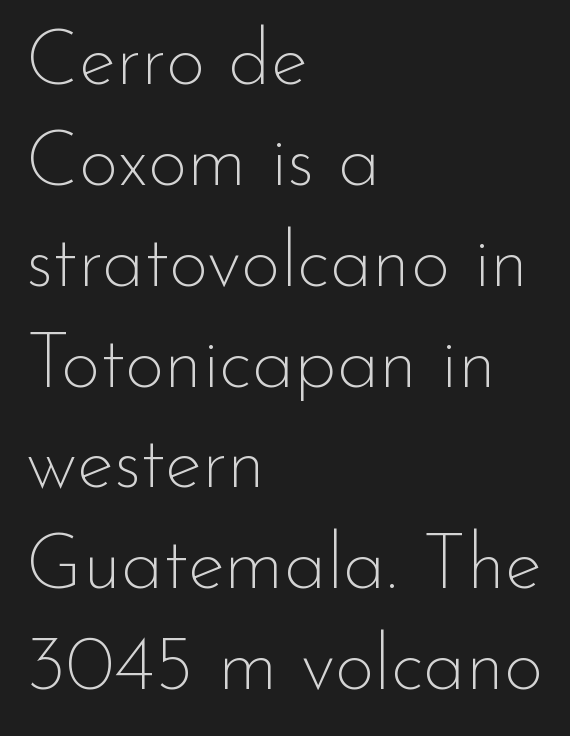
The image shows 77 px thin sans-serif type, upright; set left-aligned, normal line spacing (1.31x), normal letter spacing, not underlined; low stroke contrast and a small x-height.
